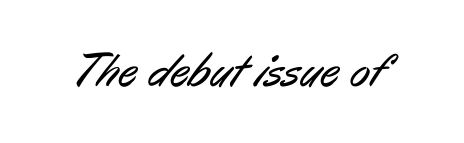
Here the glyphs are tracked normally, forming tight word shapes. Bold? No — there's no thickening of the strokes. Type without underlining. A typesetter would label this face a sans. A typesetter would call this proportional, since set widths differ per character.
